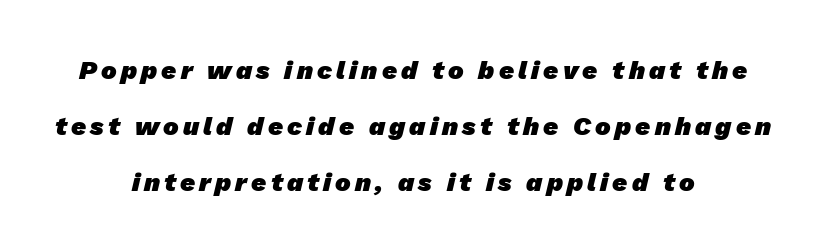
{"bold": "yes", "underline": "no", "align": "center", "line_spacing": "loose", "line_spacing_ratio": 2.15, "glyph_px": 26}
